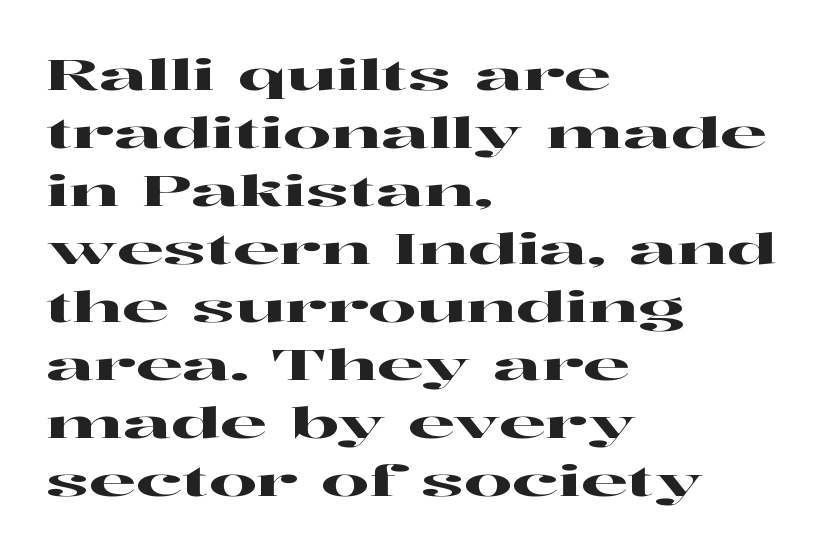
Q: Is the text italic (slanted)? A: No, it is upright.
Q: Is the typeface a serif or a sans-serif typeface? A: Serif.
Q: Is the text underlined? A: No.
Q: How is the paragraph aligned? A: Left-aligned.
Q: Is the spacing between letters normal or unusually wide? A: Normal.
Q: Is the spacing between lines tight, normal or loose? A: Normal.
Q: Width (condensed, normal, or wide)? A: Wide.
Q: Stroke contrast? A: High.
Q: x-height? A: Medium.
Q: Monospaced? A: No.
